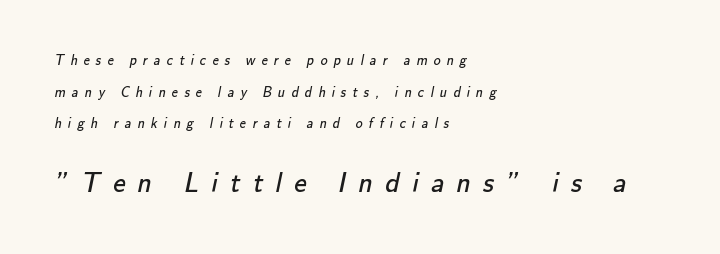
The image shows 28 px regular-weight sans-serif type; set left-aligned, loose line spacing (2.26x), unusually wide letter spacing (+0.44 em), not underlined; the second (bottom) block is 2.0x larger; low stroke contrast and a small x-height.
